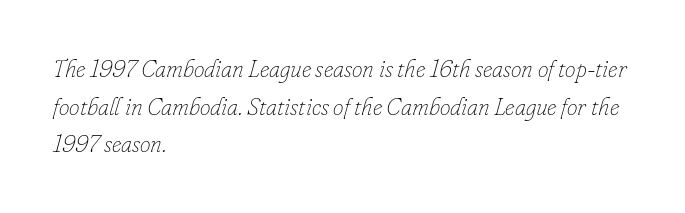
The strokes carry an ordinary text weight at most. A typesetter would mark this as italic. Nothing unusual about the tracking: characters are spaced as the font intends. The compositor pushed each line to the left boundary. Honestly, there is no underline to notice here at all. The designer left line spacing at the default.
